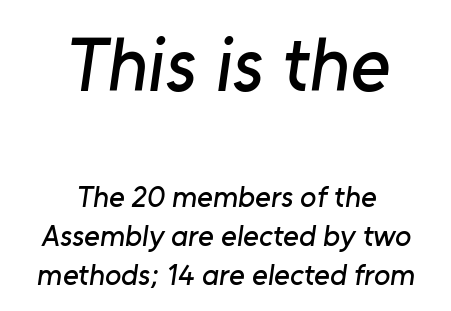
The image shows 76 px sans-serif type; set centered, normal line spacing (1.3x), normal letter spacing, not underlined; the first (top) block is 2.53x larger; low stroke contrast and a medium x-height.
